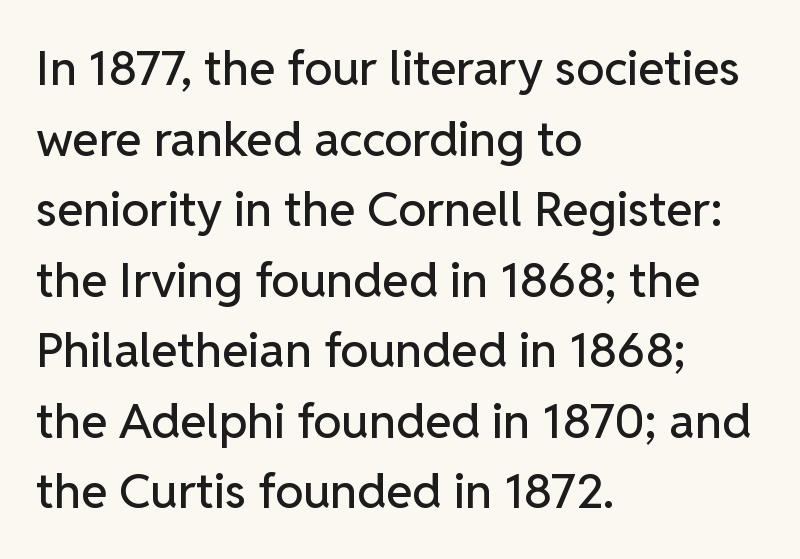
{"serif": "no", "italic": "no", "width": "normal", "stroke_contrast": "low", "x_height": "medium", "monospaced": "no", "underline": "no", "align": "left", "line_spacing": "normal", "line_spacing_ratio": 1.47, "letter_spacing": "normal", "letter_spacing_em": 0.0, "glyph_px": 48}
